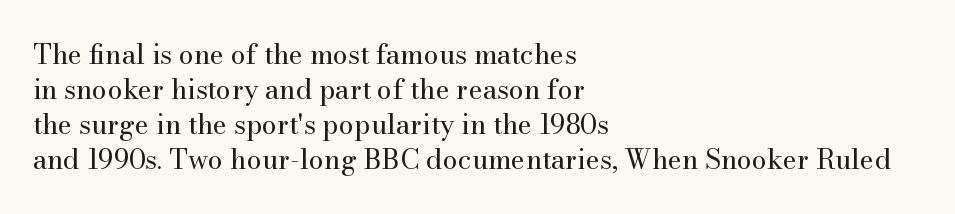
{"italic": "no", "bold": "no", "underline": "no", "align": "left", "line_spacing": "normal", "line_spacing_ratio": 1.3, "letter_spacing": "normal", "letter_spacing_em": 0.0, "glyph_px": 27}
